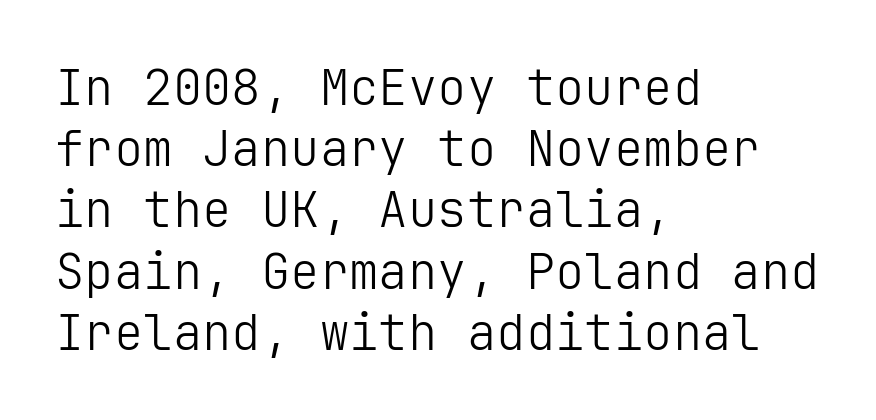
The letterforms sit at book weight or below. The zone under the glyphs is completely vacant. The typesetter chose a ragged-right arrangement here. Nothing unusual about the tracking: characters are spaced as the font intends. Vertical spacing — default.
